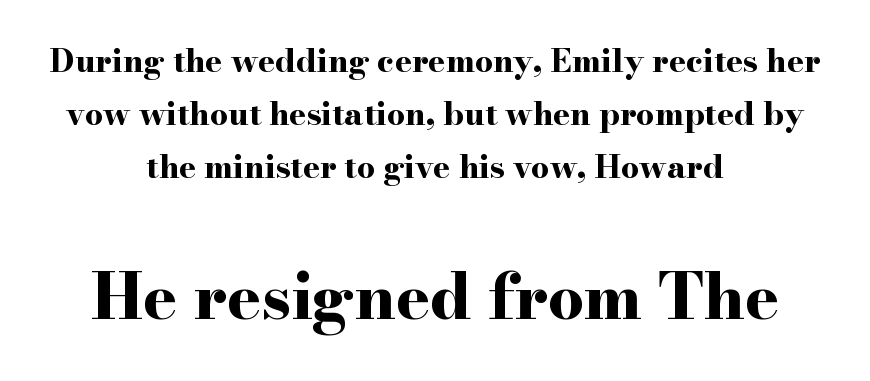
The image shows 64 px bold, wide serif type, upright; set centered, normal line spacing (1.66x), normal letter spacing, not underlined; the second (bottom) block is 2.0x larger; high stroke contrast and a small x-height.
